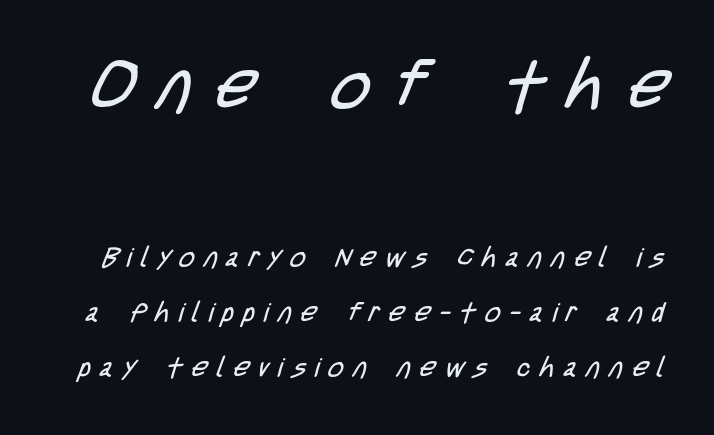
The image shows 68 px regular-weight, condensed sans-serif type; set loose line spacing (2.03x), unusually wide letter spacing (+0.34 em), not underlined; the first (top) block is 2.52x larger; low stroke contrast and a large x-height.
